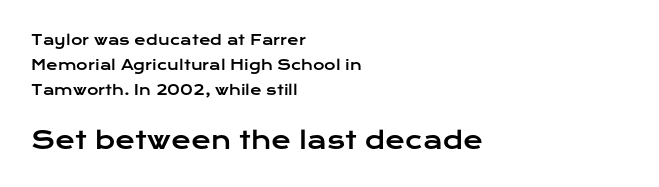
{"italic": "no", "underline": "no", "align": "left", "line_spacing_ratio": 1.78, "letter_spacing": "normal", "letter_spacing_em": 0.0, "larger_block": "second", "size_ratio": 1.71, "glyph_px": 24}
